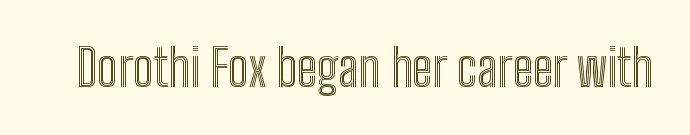
{"italic": "no", "width": "condensed", "x_height": "medium", "monospaced": "no", "underline": "no", "letter_spacing": "normal", "letter_spacing_em": 0.0, "glyph_px": 50}
